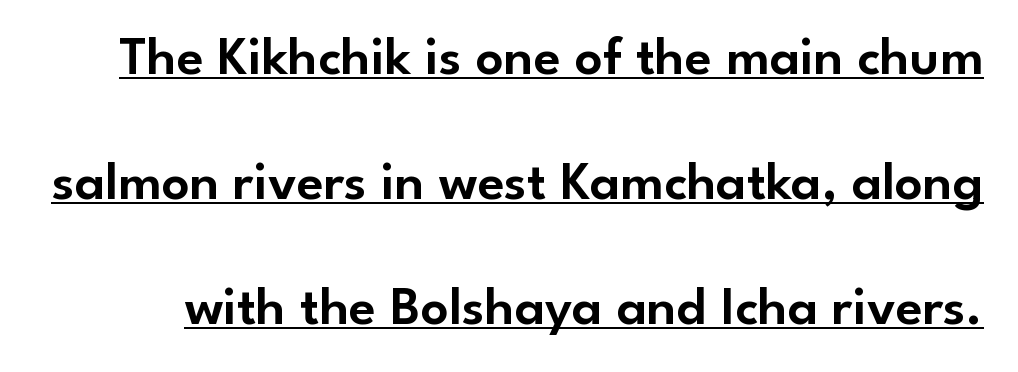
The image shows 55 px sans-serif type, upright; set loose line spacing (2.27x), normal letter spacing, underlined; low stroke contrast and a small x-height.
